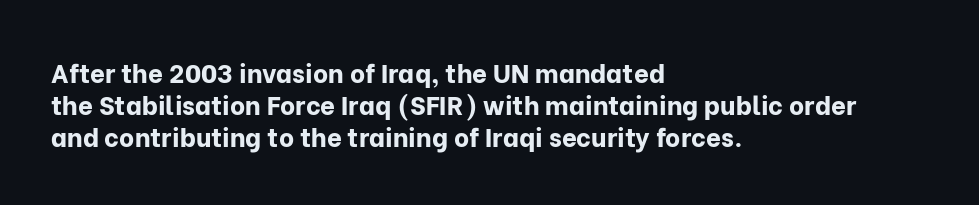
The image shows 26 px bold type, upright; set left-aligned, line spacing 1.23x, normal letter spacing, not underlined.
